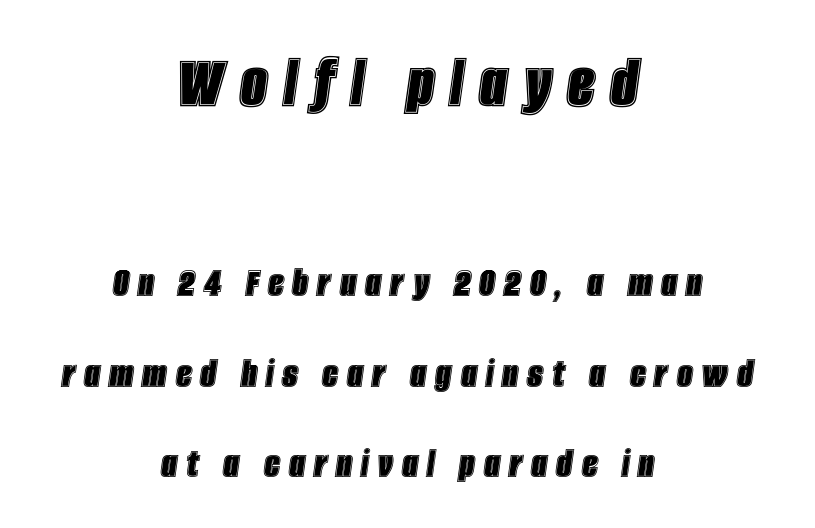
The image shows 77 px condensed type, italic (leaning right); set centered, loose line spacing (2.06x), unusually wide letter spacing (+0.2 em), not underlined; the first (top) block is 1.75x larger; a large x-height.
